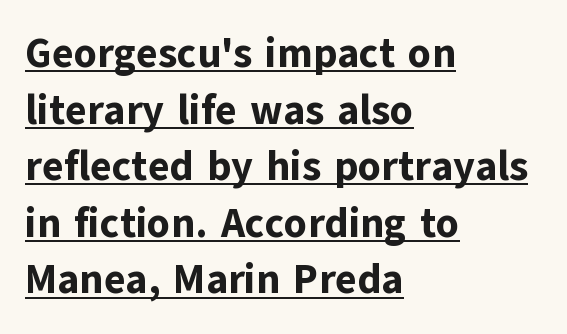
Q: Is the text bold? A: Yes.
Q: Is the text italic (slanted)? A: No, it is upright.
Q: Is the typeface a serif or a sans-serif typeface? A: Sans-serif.
Q: Is the text underlined? A: Yes.
Q: How is the paragraph aligned? A: Left-aligned.
Q: Is the spacing between letters normal or unusually wide? A: Normal.
Q: Is the spacing between lines tight, normal or loose? A: Normal.
Q: Width (condensed, normal, or wide)? A: Normal.
Q: Stroke contrast? A: Low.
Q: x-height? A: Medium.
Q: Monospaced? A: No.
